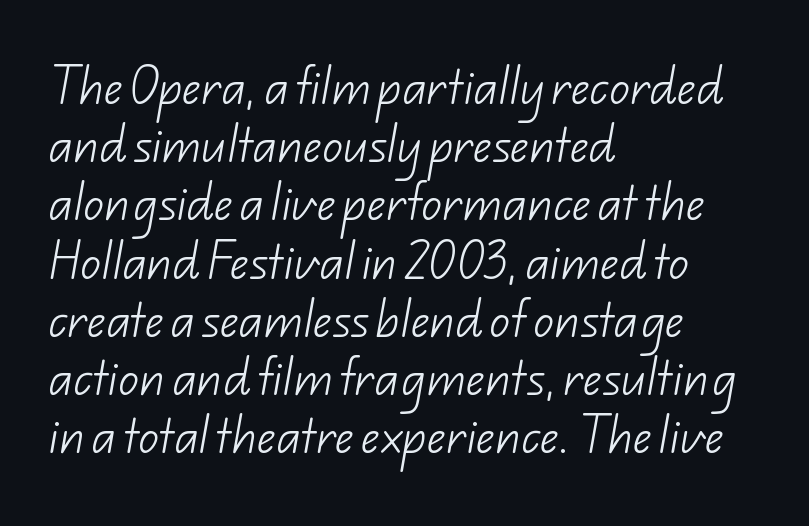
The vertical gap from one line to the next is medium. To sum up the face: it is a sans, with no serifs. Inter-character spacing is left at the font's built-in metrics. Think standard paragraph weight, or any step lighter than that.
